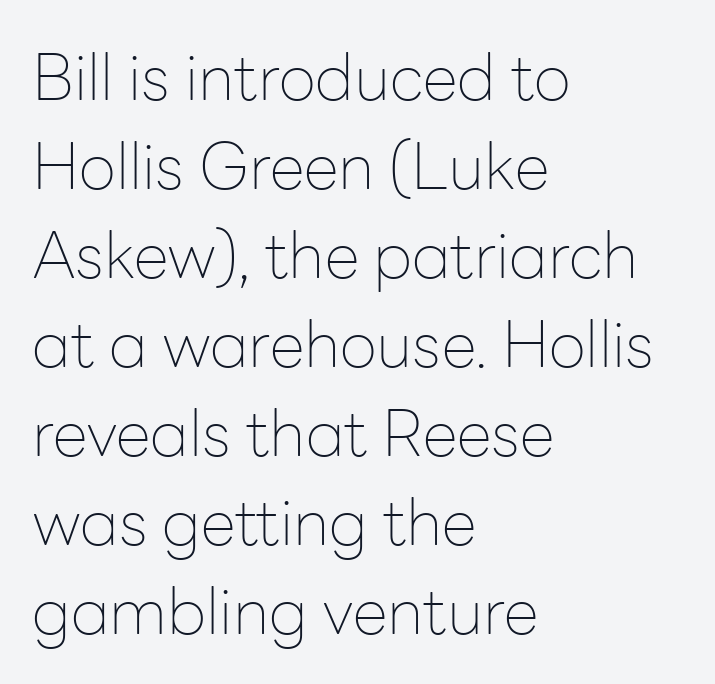
A light-to-regular cut is what we see here. Unlike a traditional serif, this face leaves its strokes unadorned. Note the varied advance widths — an 'i' is clearly narrower than an 'm'. This rendering leaves character spacing at its baseline value.
